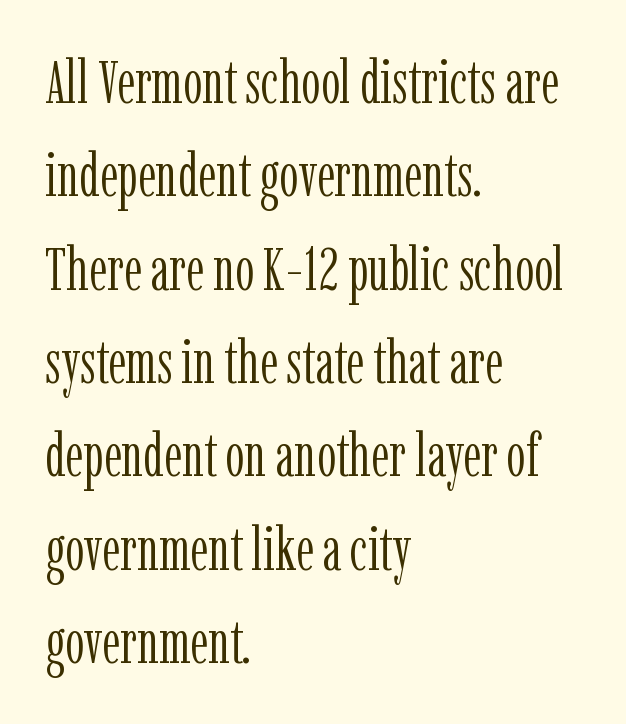
The image shows 61 px light, condensed serif type, upright; set left-aligned, normal line spacing (1.53x), normal letter spacing, not underlined; low stroke contrast and a medium x-height.
